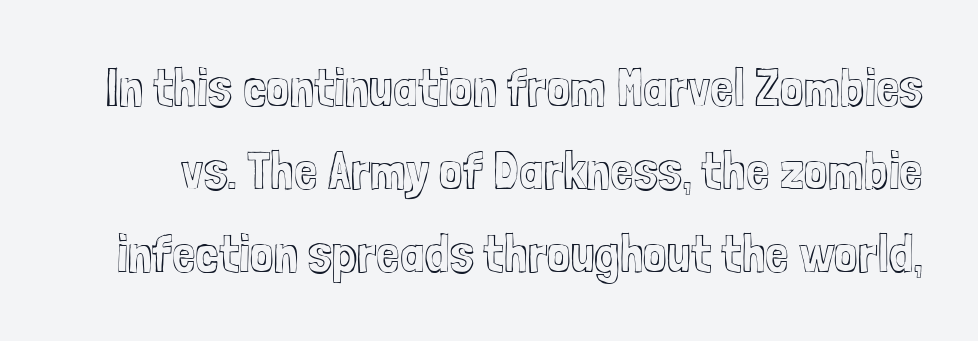
Q: Is the text italic (slanted)? A: No, it is upright.
Q: Is the text underlined? A: No.
Q: Is the spacing between letters normal or unusually wide? A: Normal.
Q: Is the spacing between lines tight, normal or loose? A: Normal.
Q: Width (condensed, normal, or wide)? A: Condensed.
Q: x-height? A: Medium.
Q: Monospaced? A: No.
